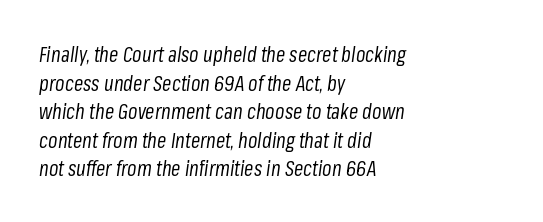
The passage shown stacks its lines at a standard gap. Unmarked baselines from the first word to the last. Notice how the stems are inclined rather than vertical — that's the hallmark of italics. The face looks like a standard text weight, possibly lighter. You could call the tracking neutral — neither tight nor loose. Left-aligned paragraph, ragged on the right.
